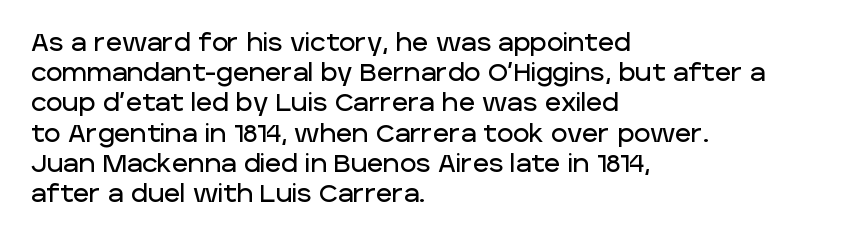
The image shows 25 px text type, upright; set left-aligned, line spacing 1.21x, normal letter spacing, not underlined.
